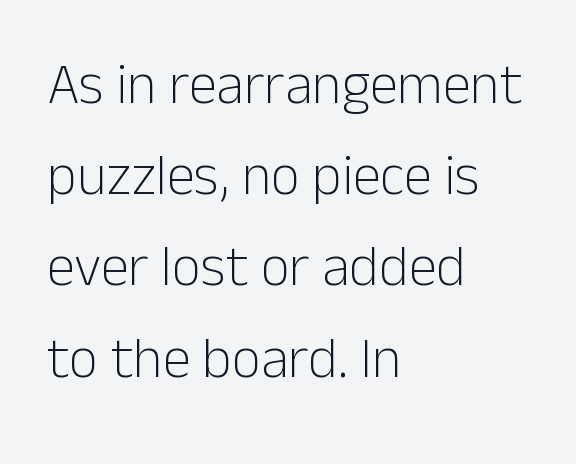
The image shows 57 px light sans-serif type, upright; set left-aligned, normal line spacing (1.6x), normal letter spacing, not underlined; low stroke contrast and a medium x-height.
